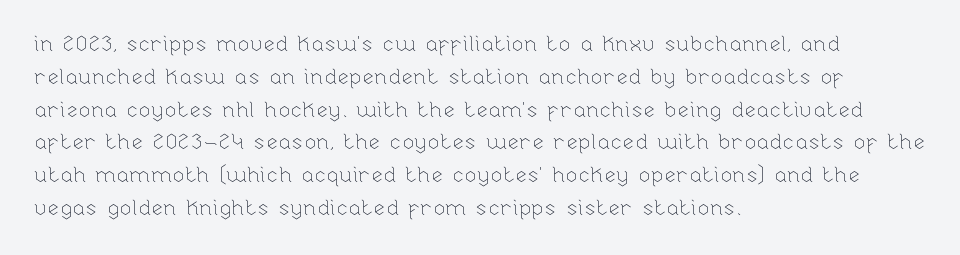
{"italic": "no", "bold": "no", "underline": "no", "align": "left", "line_spacing": "normal", "line_spacing_ratio": 1.49, "letter_spacing": "normal", "letter_spacing_em": 0.0, "glyph_px": 22}
